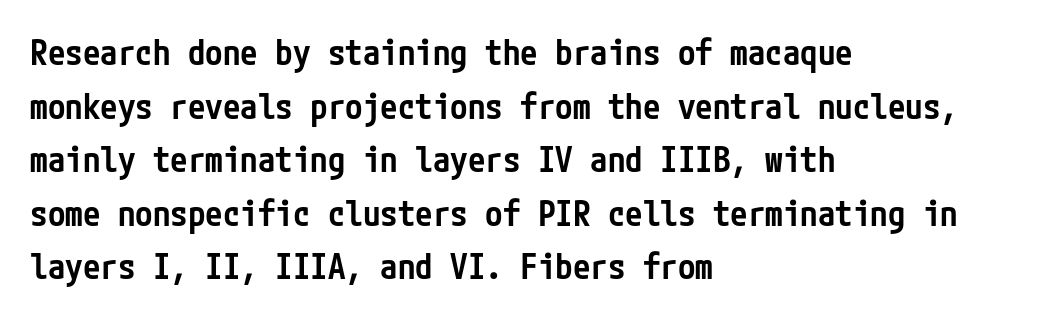
The image shows 35 px semibold, condensed sans-serif type, upright; set left-aligned, normal line spacing (1.53x), normal letter spacing, not underlined; low stroke contrast and a medium x-height.
